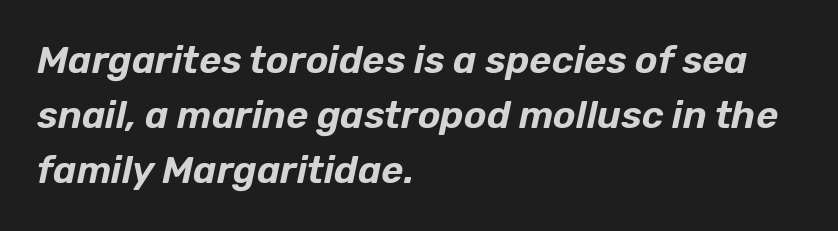
Looking at the ascenders, they clearly lean. Quick note: underline off. Every row of glyphs begins at an identical x-position on the left. How would I describe the line gaps? Plain and ordinary. Glyph-to-glyph distance matches everyday printed text. This sample has the flowing, uneven cadence of proportional lettering.
